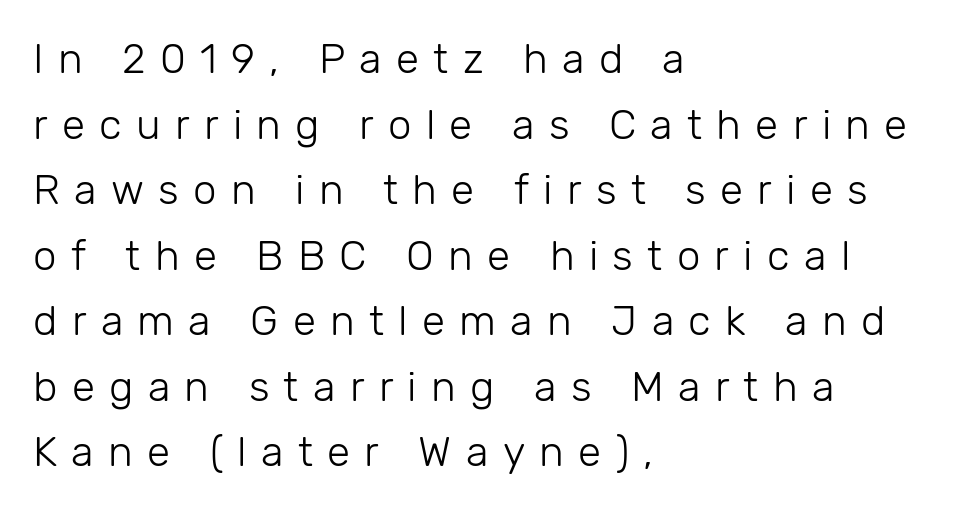
Caption: multi-line text, flush left, ragged right. Unlike italic type, these characters show no tilt at all. Glyph-to-glyph distance is far greater than everyday printed text. Honestly, the row spacing looks completely unremarkable.
